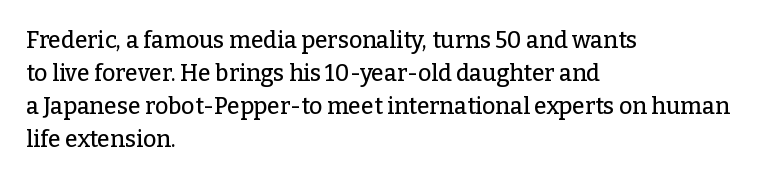
{"italic": "no", "underline": "no", "align": "left", "line_spacing": "normal", "line_spacing_ratio": 1.43, "letter_spacing": "normal", "letter_spacing_em": 0.0, "glyph_px": 23}
